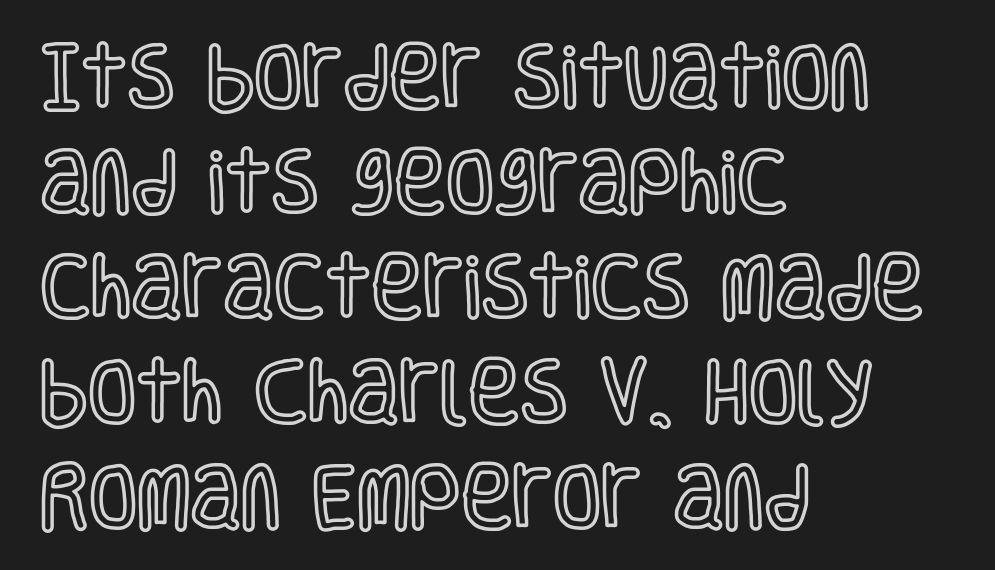
The image shows 70 px condensed type, upright; set left-aligned, normal line spacing (1.5x), normal letter spacing, not underlined; a large x-height.
